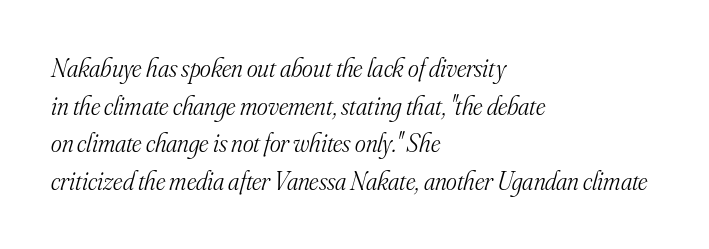
Q: Is the text bold? A: No.
Q: Is the text italic (slanted)? A: Yes, it leans right by about 16 degrees.
Q: Is the text underlined? A: No.
Q: How is the paragraph aligned? A: Left-aligned.
Q: Is the spacing between letters normal or unusually wide? A: Normal.
Q: Is the spacing between lines tight, normal or loose? A: Normal.
